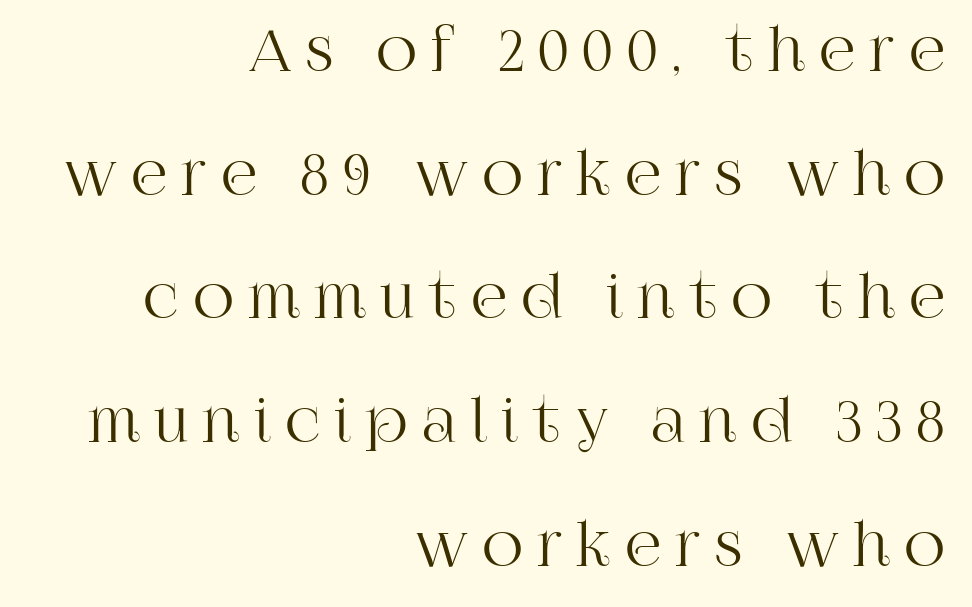
{"serif": "yes", "italic": "no", "width": "normal", "stroke_contrast": "high", "x_height": "large", "monospaced": "no", "underline": "no", "align": "right", "line_spacing": "loose", "line_spacing_ratio": 2.17, "letter_spacing": "wide", "letter_spacing_em": 0.25, "glyph_px": 57}
